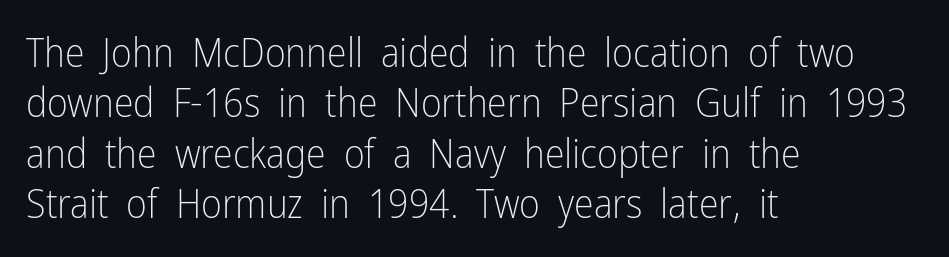
Q: Is the text bold? A: No.
Q: Is the text italic (slanted)? A: No, it is upright.
Q: Is the typeface a serif or a sans-serif typeface? A: Sans-serif.
Q: Is the text underlined? A: No.
Q: How is the paragraph aligned? A: Left-aligned.
Q: Is the spacing between letters normal or unusually wide? A: Normal.
Q: Is the spacing between lines tight, normal or loose? A: Normal.
Q: Width (condensed, normal, or wide)? A: Condensed.
Q: Stroke contrast? A: Low.
Q: x-height? A: Medium.
Q: Monospaced? A: No.
